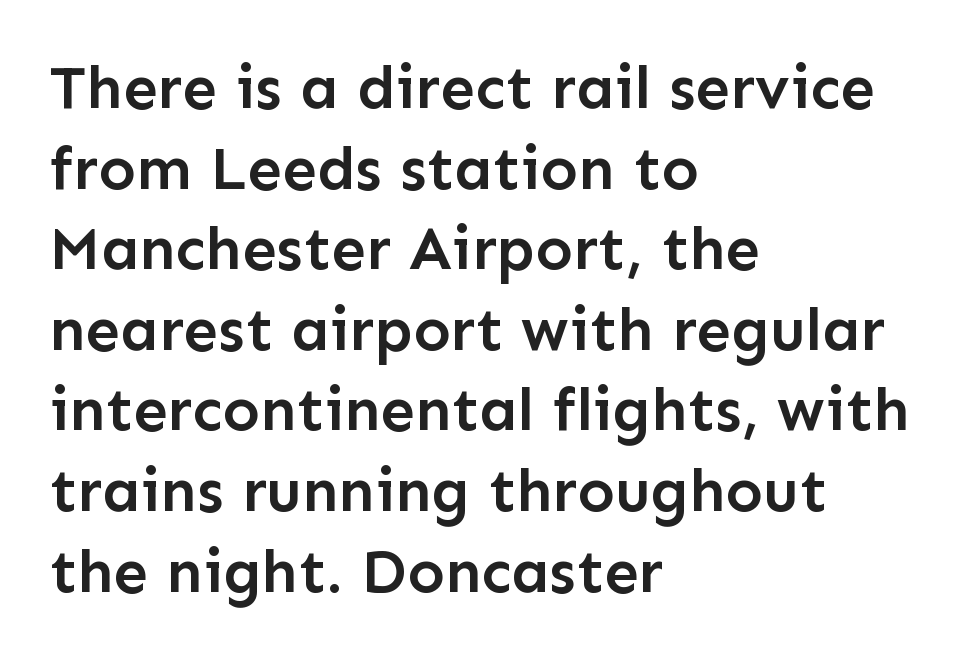
{"serif": "no", "italic": "no", "bold": "semi", "weight": "semibold", "width": "normal", "stroke_contrast": "low", "x_height": "medium", "monospaced": "no", "underline": "no", "align": "left", "line_spacing": "normal", "line_spacing_ratio": 1.3, "letter_spacing": "normal", "letter_spacing_em": 0.0, "glyph_px": 62}
